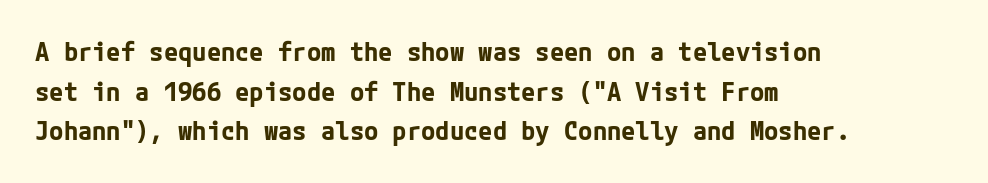
Line spacing here is normal. Words float on clear page, feet unadorned. Each glyph is drawn with heavy, bold strokes. There is no visible air inserted between adjacent glyphs. These lines are set flush left with a ragged right edge. This is roman type, the default non-slanted kind.
